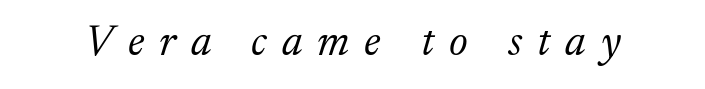
{"serif": "yes", "italic": "yes", "lean": "right", "slant_degrees": 17, "bold": "no", "weight": "light", "width": "normal", "stroke_contrast": "low", "x_height": "medium", "monospaced": "no", "underline": "no", "letter_spacing": "wide", "letter_spacing_em": 0.34, "glyph_px": 44}
